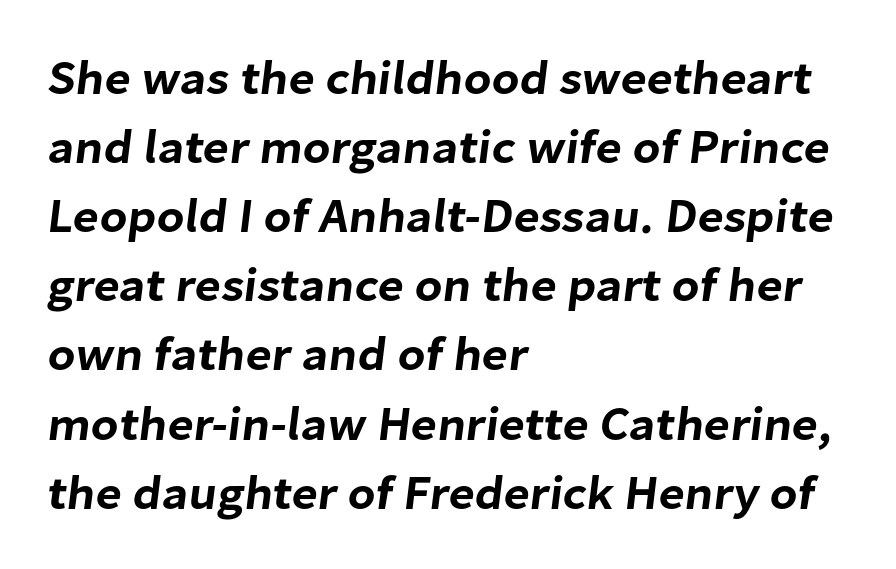
The image shows 48 px sans-serif type; set left-aligned, normal line spacing (1.44x), normal letter spacing, not underlined; low stroke contrast and a medium x-height.
